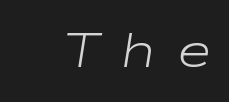
{"italic": "yes", "lean": "right", "slant_degrees": 9, "bold": "no", "weight": "light", "width": "wide", "stroke_contrast": "low", "x_height": "medium", "monospaced": "no", "underline": "no", "letter_spacing": "wide", "letter_spacing_em": 0.42, "glyph_px": 48}
